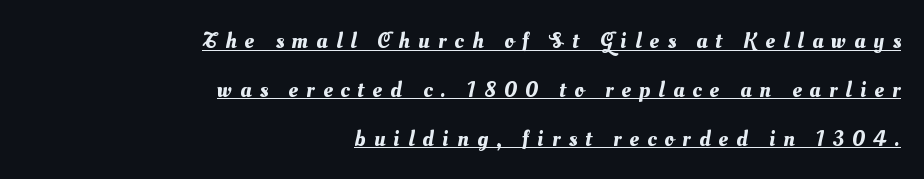
Q: Is the text underlined? A: Yes.
Q: How is the paragraph aligned? A: Right-aligned.
Q: Is the spacing between letters normal or unusually wide? A: Unusually wide.
Q: Is the spacing between lines tight, normal or loose? A: Loose.
